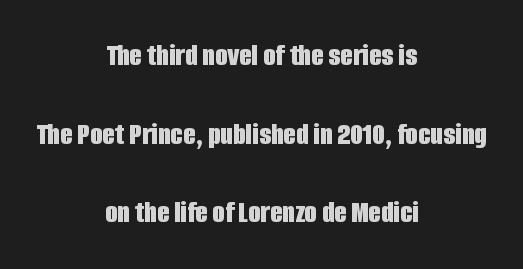
{"serif": "no", "italic": "no", "bold": "yes", "weight": "bold", "width": "condensed", "stroke_contrast": "low", "x_height": "large", "monospaced": "no", "underline": "no", "align": "center", "line_spacing": "loose", "line_spacing_ratio": 2.46, "letter_spacing": "normal", "letter_spacing_em": 0.0, "glyph_px": 32}
